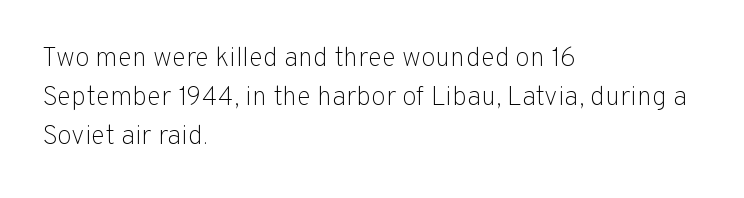
The image shows 27 px text type, upright; set left-aligned, normal line spacing (1.45x), normal letter spacing, not underlined.
